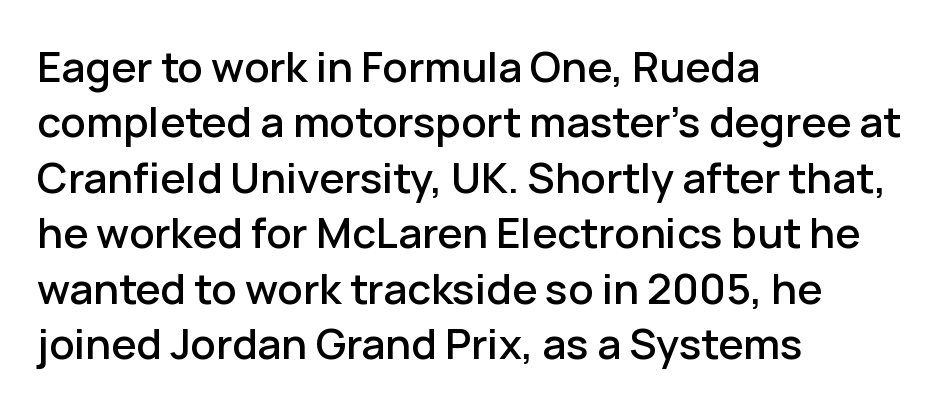
Nothing unusual about the tracking: characters are spaced as the font intends. Bare-footed words on every line. I'd call this a sans setting — the letters go barefoot. Left-aligned paragraph, ragged on the right. The lines sit at an ordinary, default distance from one another.
